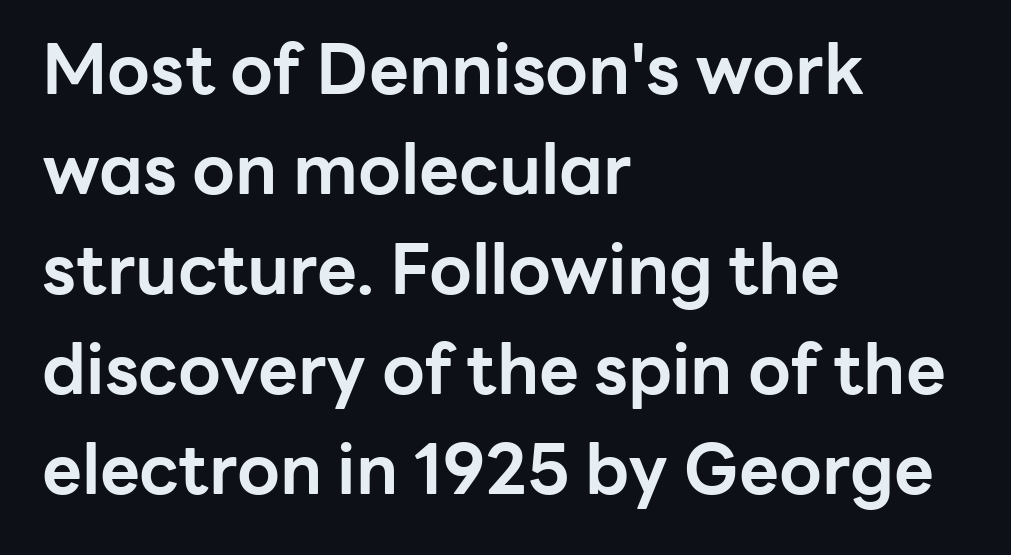
The image shows 69 px bold sans-serif type, upright; set left-aligned, normal line spacing (1.45x), normal letter spacing, not underlined; low stroke contrast and a medium x-height.
